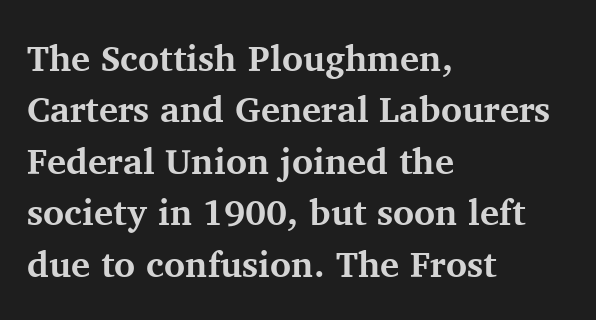
{"serif": "yes", "italic": "no", "bold": "yes", "weight": "bold", "width": "normal", "stroke_contrast": "medium", "x_height": "medium", "monospaced": "no", "underline": "no", "align": "left", "line_spacing": "normal", "line_spacing_ratio": 1.43, "letter_spacing": "normal", "letter_spacing_em": 0.0, "glyph_px": 36}
